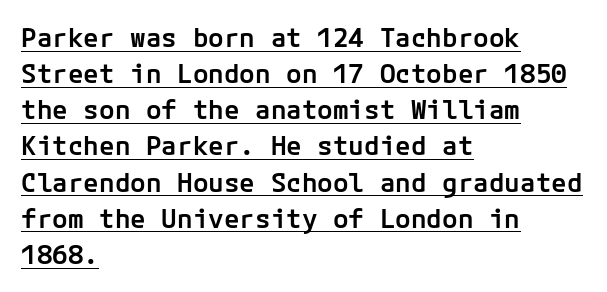
{"italic": "no", "bold": "semi", "underline": "yes", "align": "left", "line_spacing": "normal", "line_spacing_ratio": 1.39, "letter_spacing": "normal", "letter_spacing_em": 0.0, "glyph_px": 26}
